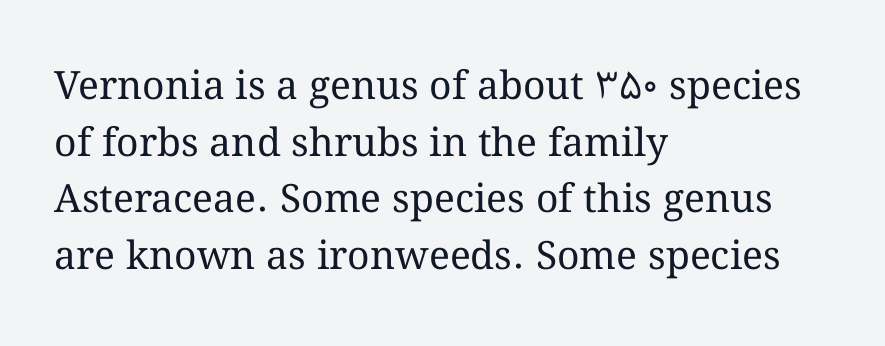
The block of text has a typical density, with ordinary space between rows. The weight would be labelled regular, book, light, or lighter still. Layout note: lines flush left. The horizontal fit of the characters is conventional and even. Has an underline been added? It has not.
